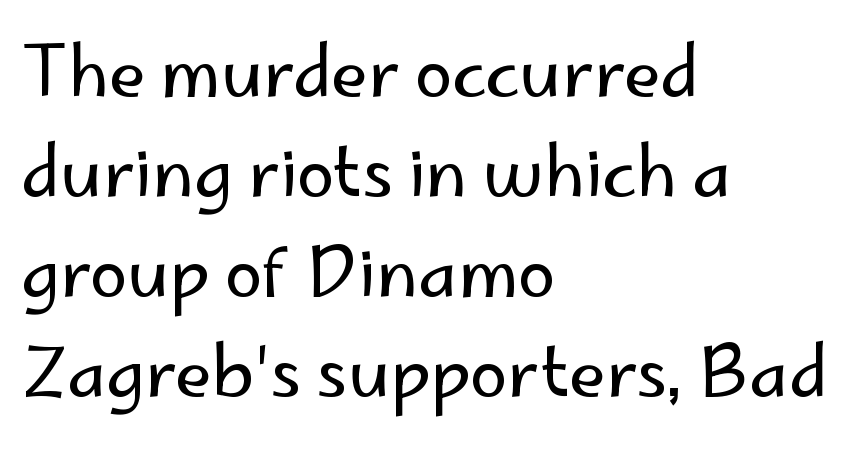
{"serif": "no", "italic": "no", "bold": "no", "weight": "regular", "width": "normal", "stroke_contrast": "low", "x_height": "small", "monospaced": "no", "underline": "no", "align": "left", "line_spacing": "normal", "line_spacing_ratio": 1.47, "letter_spacing": "normal", "letter_spacing_em": 0.0, "glyph_px": 68}
